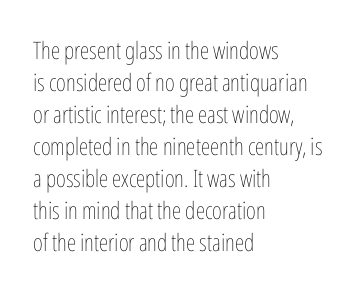
A bare baseline throughout the passage. Does the lettering tilt? It doesn't — this is upright. Leftover space on each line is placed entirely after the last word. Regarding leading, the lines here are spaced in the standard way. Inter-character spacing is left at the font's built-in metrics. Compared with a typical body face, this is equally light or lighter still.
